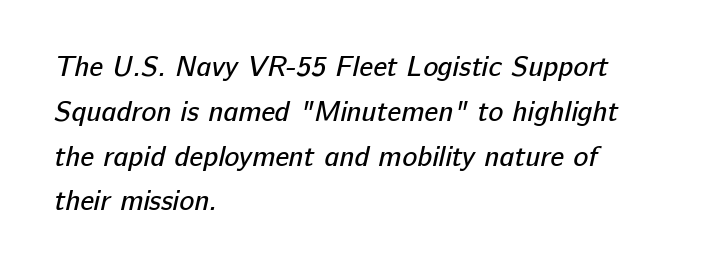
{"serif": "no", "bold": "no", "weight": "regular", "width": "normal", "stroke_contrast": "low", "x_height": "medium", "monospaced": "no", "underline": "no", "align": "left", "line_spacing": "normal", "line_spacing_ratio": 1.6, "letter_spacing": "normal", "letter_spacing_em": 0.0, "glyph_px": 28}
